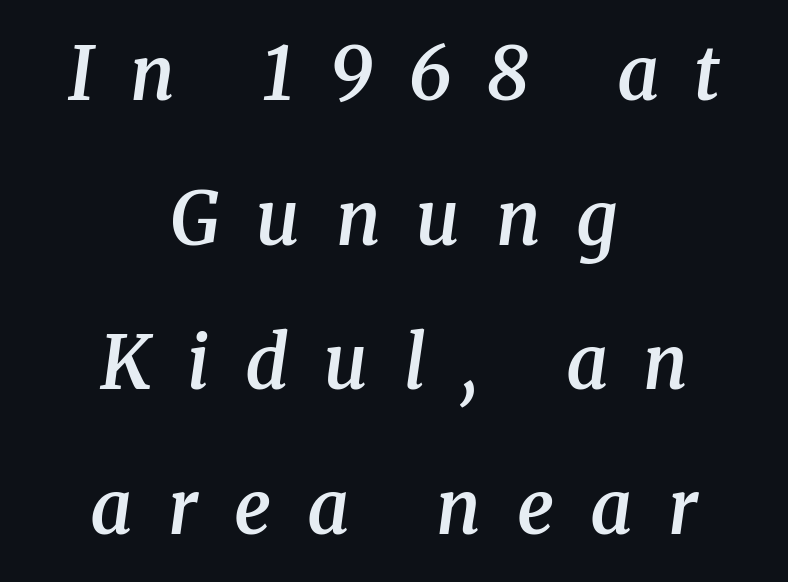
The line texture is sparse and dotted thanks to wide tracking. In terms of weight, the rendering is demibold, just under bold. The lines are spread far apart with generous leading. Yep, those are serifs on the letters. Quick note: underline off. This rendering uses center alignment, leaving both contours irregular but symmetric.
